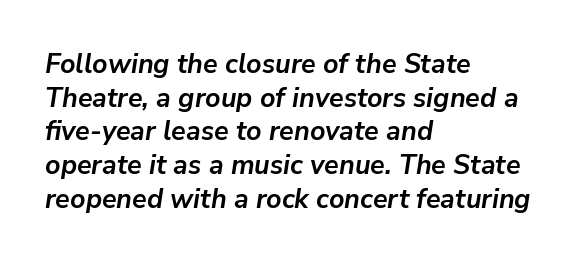
The type is set solid horizontally, with unmodified tracking. Leading: standard. Weight: bold. A typesetter would mark this as italic. The lines are quadded left.
